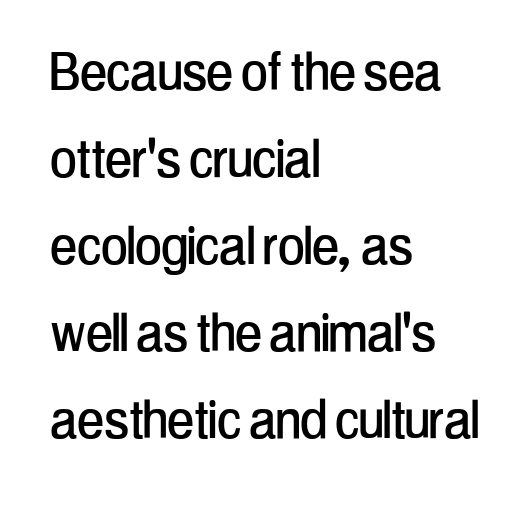
The image shows 64 px condensed sans-serif type, upright; set left-aligned, normal line spacing (1.36x), normal letter spacing, not underlined; low stroke contrast and a medium x-height.
